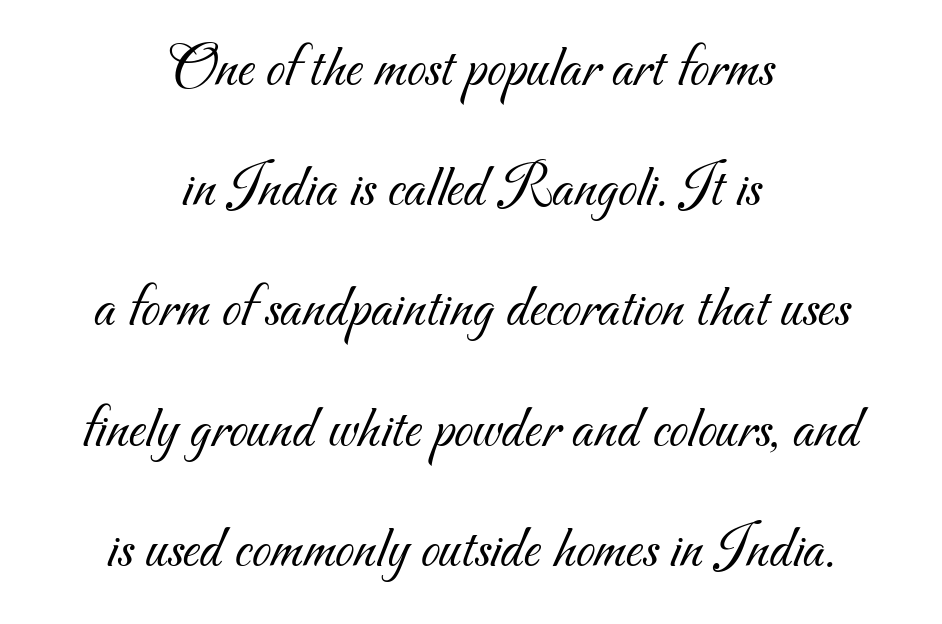
{"serif": "no", "bold": "no", "weight": "light", "width": "normal", "stroke_contrast": "medium", "x_height": "small", "monospaced": "no", "underline": "no", "align": "center", "line_spacing": "loose", "line_spacing_ratio": 1.97, "letter_spacing": "normal", "letter_spacing_em": 0.0, "glyph_px": 61}
